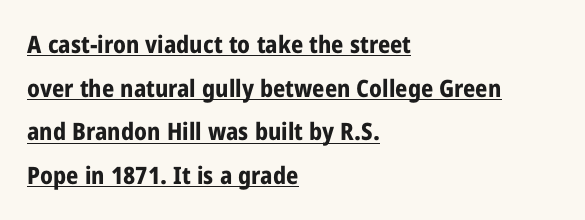
This is heavy type, rendered in bold. The passage is arranged the way most books set body copy — flush left. Italic? Not at all — the glyphs are vertical. This sample uses plain, unmodified letter spacing.
